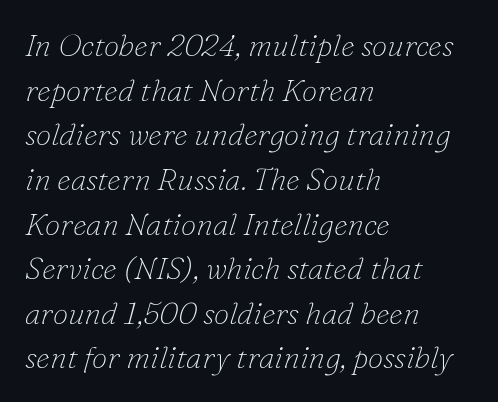
{"serif": "yes", "italic": "yes", "lean": "right", "slant_degrees": 16, "bold": "no", "weight": "thin", "width": "normal", "stroke_contrast": "low", "x_height": "small", "monospaced": "no", "underline": "no", "align": "left", "line_spacing": "normal", "line_spacing_ratio": 1.44, "letter_spacing": "normal", "letter_spacing_em": 0.0, "glyph_px": 31}
